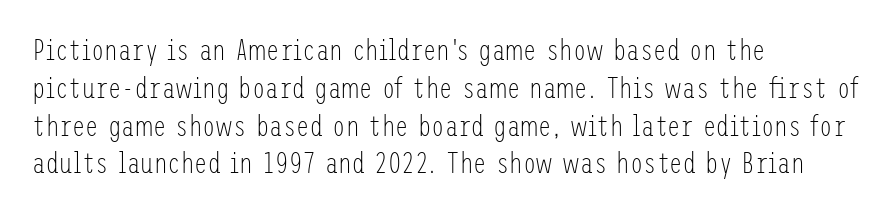
The font family rendered here belongs to the sans-serif group. Successive baselines arrive at the customary interval. Compared with typical body copy, the letter spacing here is the same. Posture: upright roman. The lines in this sample share a left origin and differ only in where they stop.
